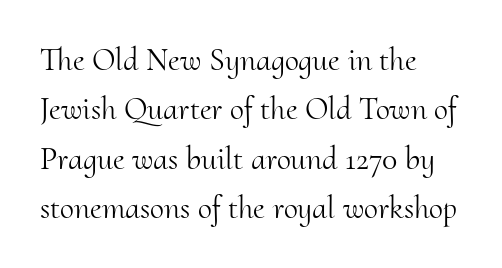
{"serif": "yes", "italic": "no", "bold": "no", "weight": "light", "width": "normal", "stroke_contrast": "medium", "x_height": "small", "monospaced": "no", "underline": "no", "align": "left", "line_spacing": "normal", "line_spacing_ratio": 1.54, "letter_spacing": "normal", "letter_spacing_em": 0.0, "glyph_px": 32}
